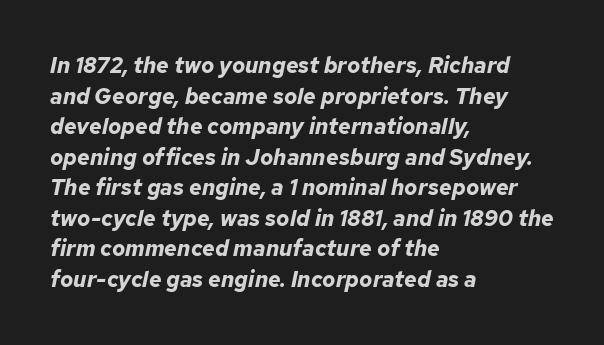
Baseline-to-baseline distance is the conventional proportion of letter height. The rag falls on the right side of this text block. Compared with typical body copy, the letter spacing here is the same. Bare-footed words on every line. Every character sits at an angle, as italics do.
